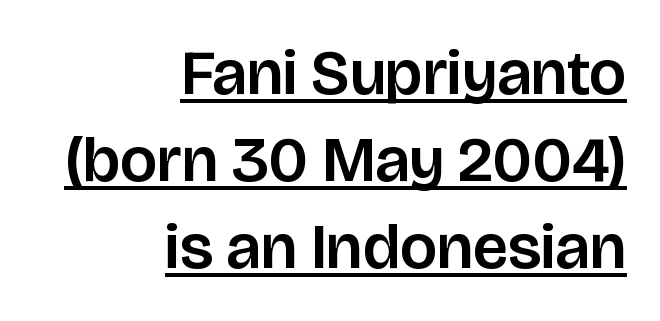
{"serif": "no", "italic": "no", "width": "normal", "stroke_contrast": "low", "x_height": "large", "monospaced": "no", "underline": "yes", "align": "right", "line_spacing": "normal", "line_spacing_ratio": 1.36, "letter_spacing": "normal", "letter_spacing_em": 0.0, "glyph_px": 64}
